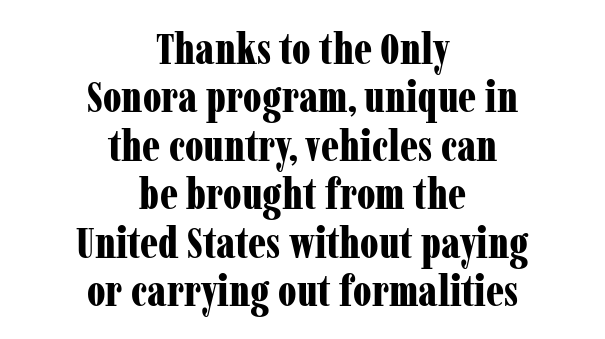
The image shows 44 px bold, condensed serif type, upright; set centered, tight line spacing (1.1x), normal letter spacing, not underlined; low stroke contrast and a medium x-height.
